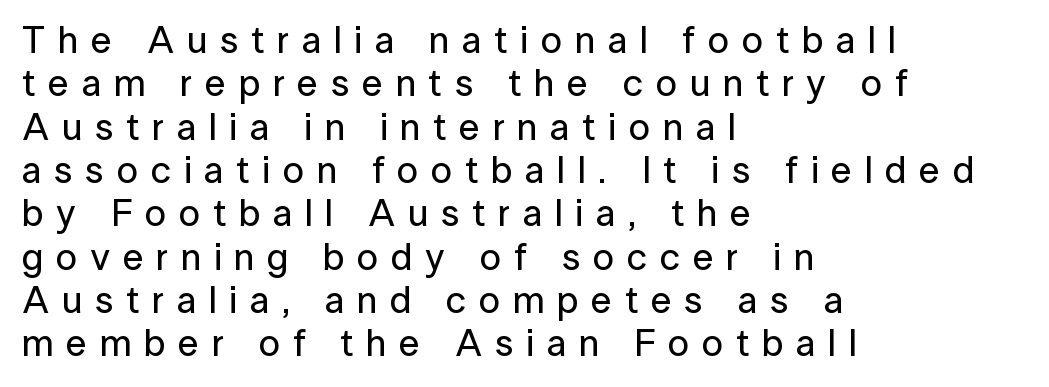
{"serif": "no", "italic": "no", "width": "normal", "stroke_contrast": "low", "x_height": "medium", "monospaced": "no", "underline": "no", "align": "left", "line_spacing": "tight", "line_spacing_ratio": 1.14, "letter_spacing": "wide", "letter_spacing_em": 0.33, "glyph_px": 38}
